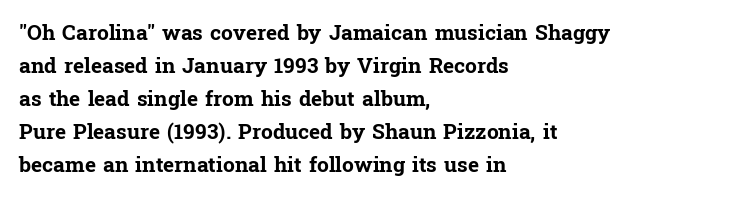
{"italic": "no", "bold": "yes", "underline": "no", "align": "left", "line_spacing": "normal", "line_spacing_ratio": 1.57, "letter_spacing": "normal", "letter_spacing_em": 0.0, "glyph_px": 21}
